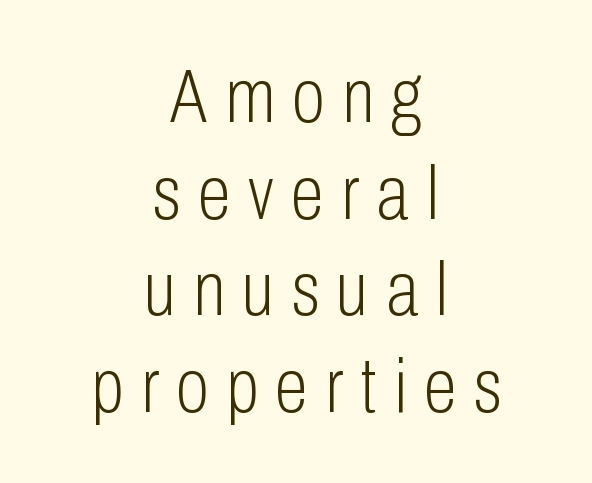
{"serif": "no", "italic": "no", "bold": "no", "weight": "light", "width": "condensed", "stroke_contrast": "low", "x_height": "medium", "monospaced": "no", "underline": "no", "align": "center", "line_spacing": "normal", "line_spacing_ratio": 1.27, "letter_spacing": "wide", "letter_spacing_em": 0.23, "glyph_px": 76}
